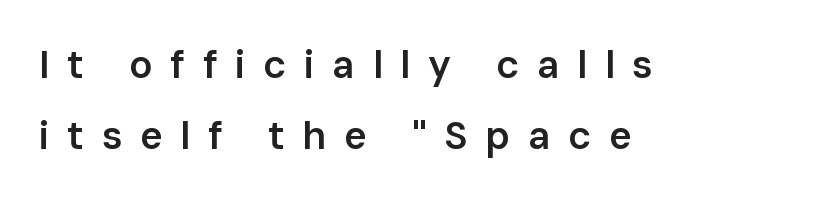
Q: Is the text bold? A: Semi-bold.
Q: Is the text italic (slanted)? A: No, it is upright.
Q: Is the typeface a serif or a sans-serif typeface? A: Sans-serif.
Q: Is the text underlined? A: No.
Q: How is the paragraph aligned? A: Left-aligned.
Q: Is the spacing between letters normal or unusually wide? A: Unusually wide.
Q: Width (condensed, normal, or wide)? A: Normal.
Q: Stroke contrast? A: Low.
Q: x-height? A: Medium.
Q: Monospaced? A: No.
